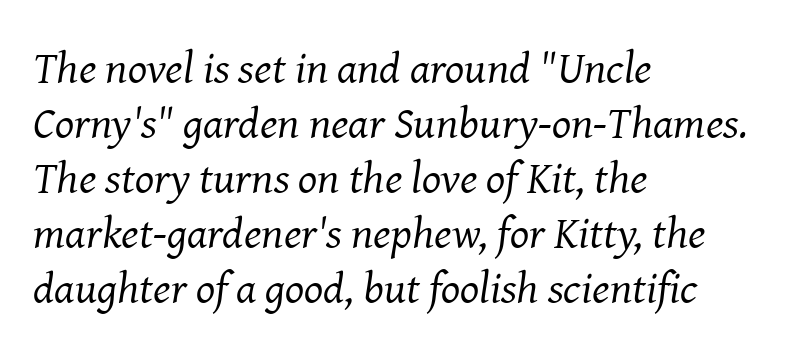
Q: Is the text bold? A: No.
Q: Is the text italic (slanted)? A: Yes, it leans right by about 8 degrees.
Q: Is the typeface a serif or a sans-serif typeface? A: Serif.
Q: Is the text underlined? A: No.
Q: How is the paragraph aligned? A: Left-aligned.
Q: Is the spacing between letters normal or unusually wide? A: Normal.
Q: Width (condensed, normal, or wide)? A: Normal.
Q: Stroke contrast? A: Medium.
Q: x-height? A: Medium.
Q: Monospaced? A: No.
